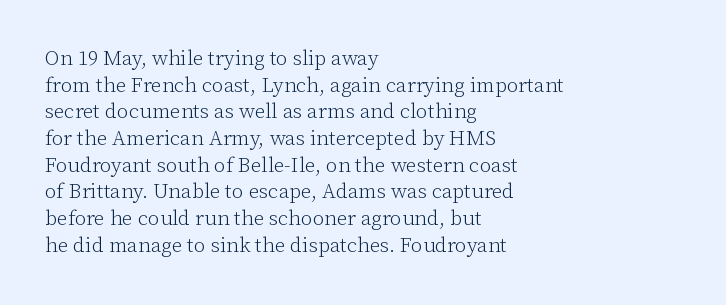
The image shows 21 px text type, upright; set left-aligned, normal line spacing (1.27x), normal letter spacing, not underlined.
